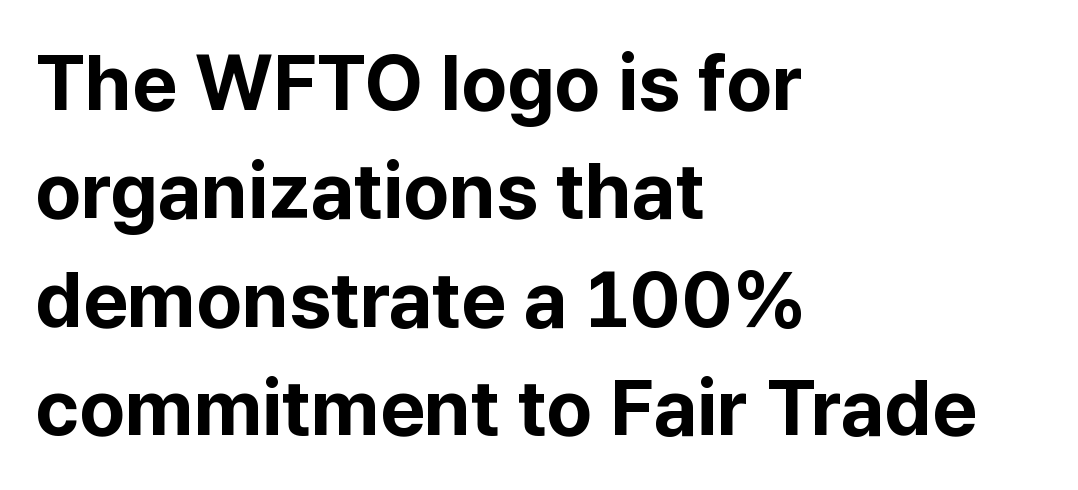
Is this a fixed-width face? No — the glyphs have proportional, varying widths. If you measured baseline to baseline, you'd find a middling distance. The glyphs have the mass of a bold cut. Is the block centered? No — it sits flush against the left margin.
